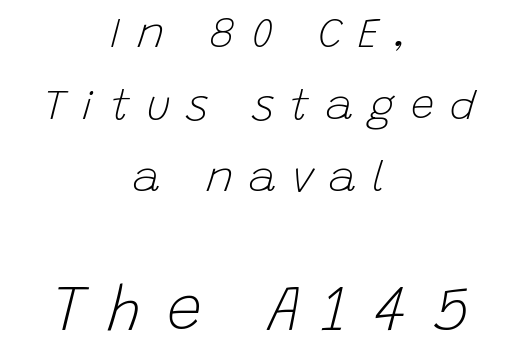
Only glyphs here, with clear space below each row. Each letter keeps its own natural width here, so spacing adapts to shape. Caption: multi-line text, centered on the measure. The second block has been scaled up relative to the first.
